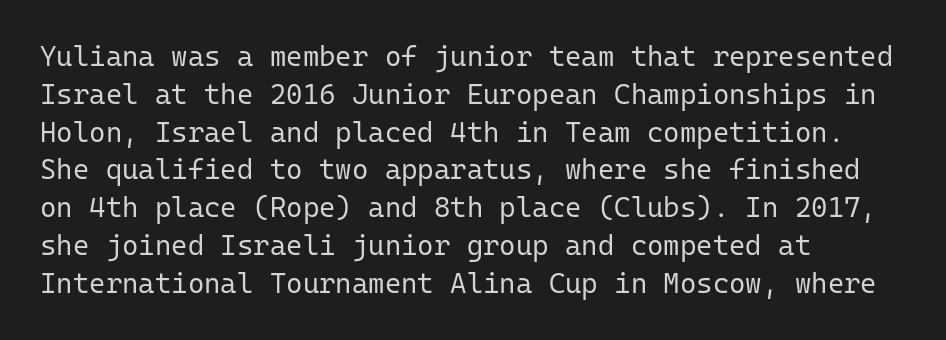
Q: Is the text bold? A: No.
Q: Is the text italic (slanted)? A: No, it is upright.
Q: Is the typeface a serif or a sans-serif typeface? A: Sans-serif.
Q: Is the text underlined? A: No.
Q: How is the paragraph aligned? A: Left-aligned.
Q: Is the spacing between letters normal or unusually wide? A: Normal.
Q: Is the spacing between lines tight, normal or loose? A: Normal.
Q: Width (condensed, normal, or wide)? A: Normal.
Q: Stroke contrast? A: Low.
Q: x-height? A: Medium.
Q: Monospaced? A: Yes.
